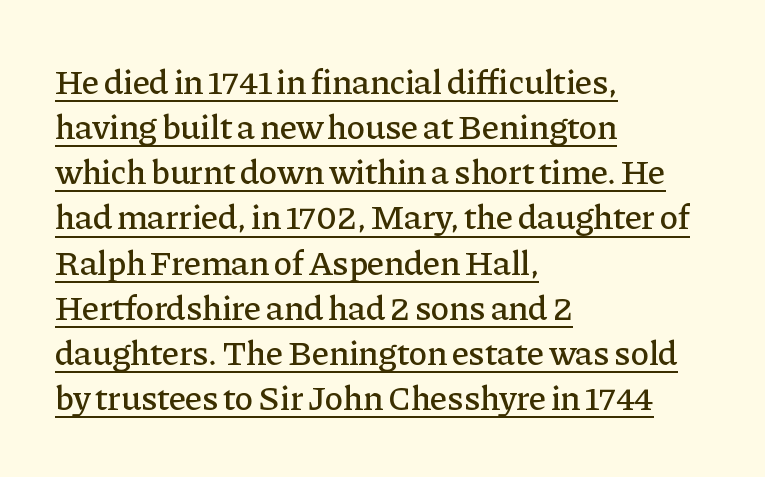
Q: Is the text italic (slanted)? A: No, it is upright.
Q: Is the typeface a serif or a sans-serif typeface? A: Serif.
Q: Is the text underlined? A: Yes.
Q: How is the paragraph aligned? A: Left-aligned.
Q: Is the spacing between letters normal or unusually wide? A: Normal.
Q: Is the spacing between lines tight, normal or loose? A: Normal.
Q: Width (condensed, normal, or wide)? A: Normal.
Q: Stroke contrast? A: Low.
Q: x-height? A: Medium.
Q: Monospaced? A: No.
